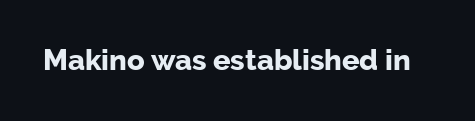
{"serif": "no", "italic": "no", "bold": "yes", "weight": "bold", "width": "normal", "stroke_contrast": "low", "x_height": "medium", "monospaced": "no", "underline": "no", "letter_spacing": "normal", "letter_spacing_em": 0.0, "glyph_px": 29}
